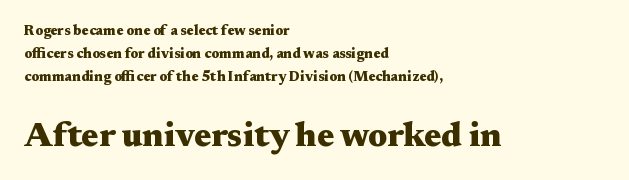
Q: Is the text bold? A: Yes.
Q: Is the text italic (slanted)? A: No, it is upright.
Q: Is the typeface a serif or a sans-serif typeface? A: Serif.
Q: Is the text underlined? A: No.
Q: How is the paragraph aligned? A: Left-aligned.
Q: Is the spacing between letters normal or unusually wide? A: Normal.
Q: Is the spacing between lines tight, normal or loose? A: Normal.
Q: Which block of text is set in a larger size, the first (top) or the second (bottom)? A: The second (bottom) one.
Q: Width (condensed, normal, or wide)? A: Wide.
Q: Stroke contrast? A: Medium.
Q: x-height? A: Medium.
Q: Monospaced? A: No.
